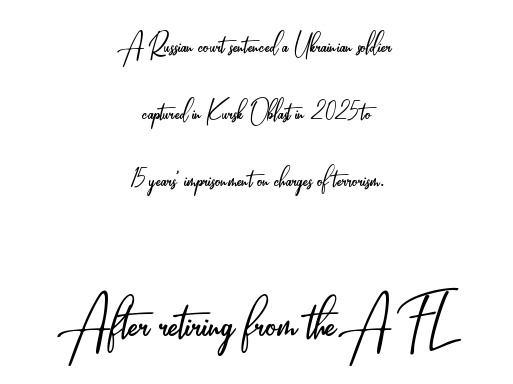
{"serif": "no", "bold": "no", "weight": "light", "width": "condensed", "stroke_contrast": "low", "x_height": "small", "monospaced": "no", "underline": "no", "align": "center", "line_spacing_ratio": 1.86, "letter_spacing": "normal", "letter_spacing_em": 0.0, "larger_block": "second", "size_ratio": 2.0, "glyph_px": 72}
